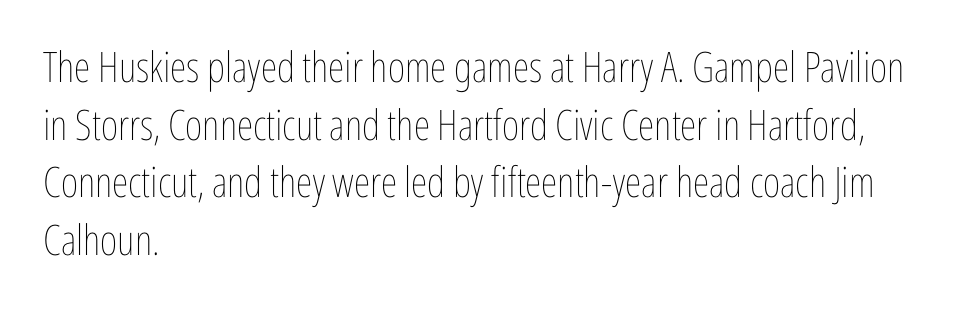
{"italic": "no", "bold": "no", "weight": "thin", "width": "condensed", "stroke_contrast": "low", "x_height": "medium", "monospaced": "no", "underline": "no", "align": "left", "line_spacing": "normal", "line_spacing_ratio": 1.37, "letter_spacing": "normal", "letter_spacing_em": 0.0, "glyph_px": 42}
